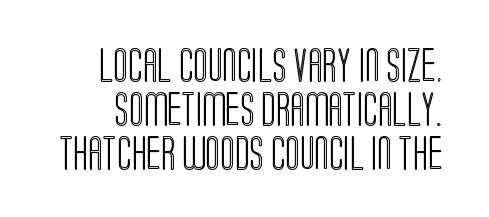
The image shows 34 px condensed type, upright; set normal line spacing (1.29x), normal letter spacing, not underlined; a large x-height.
